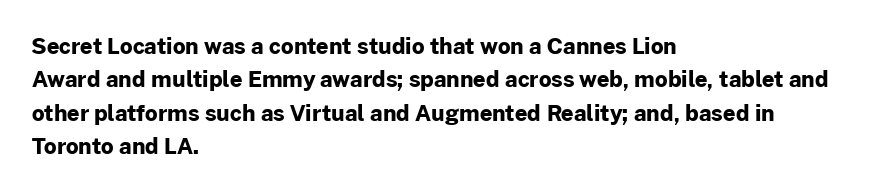
The image shows 22 px bold type, upright; set left-aligned, normal line spacing (1.52x), normal letter spacing, not underlined.
